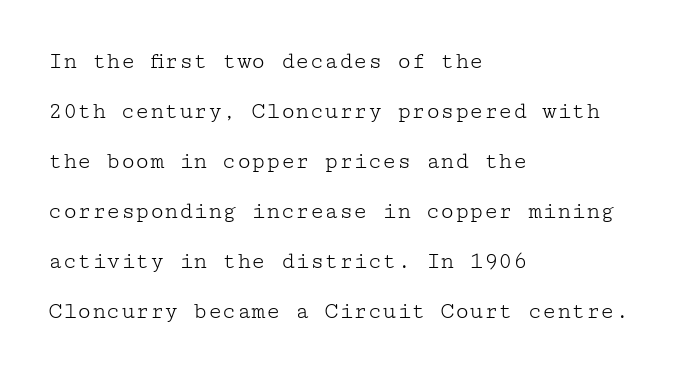
{"italic": "no", "bold": "no", "underline": "no", "align": "left", "line_spacing": "loose", "line_spacing_ratio": 2.08, "letter_spacing": "normal", "letter_spacing_em": 0.0, "glyph_px": 24}
